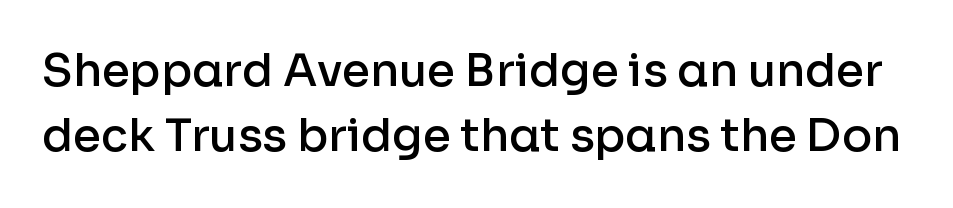
The image shows 45 px semibold sans-serif type, upright; set normal line spacing (1.45x), normal letter spacing, not underlined; low stroke contrast and a medium x-height.
